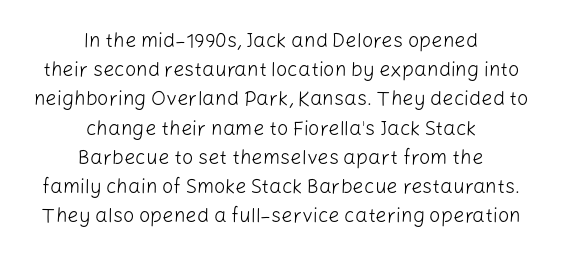
Q: Is the text bold? A: No.
Q: Is the text italic (slanted)? A: No, it is upright.
Q: Is the text underlined? A: No.
Q: How is the paragraph aligned? A: Centered.
Q: Is the spacing between letters normal or unusually wide? A: Normal.
Q: Is the spacing between lines tight, normal or loose? A: Normal.
